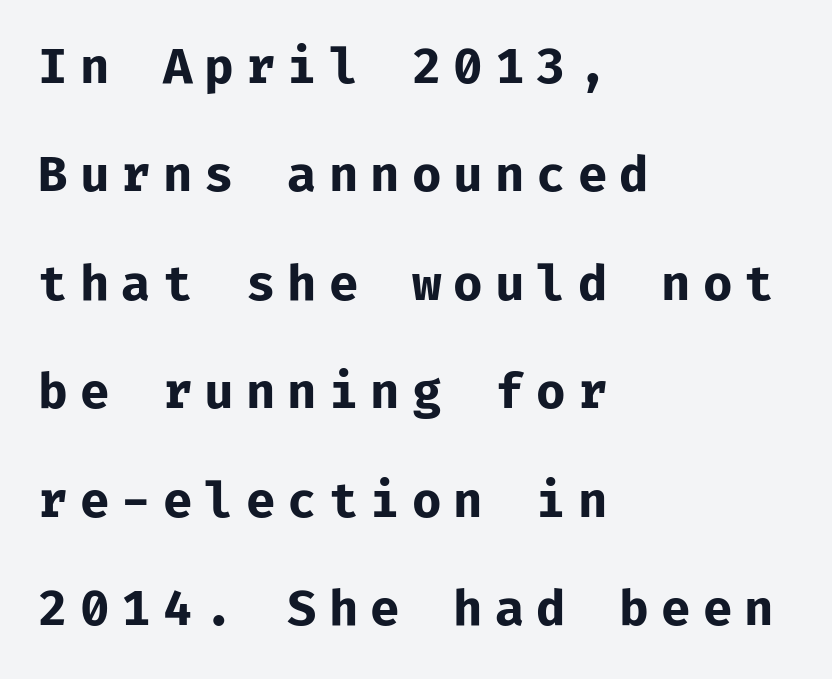
The image shows 48 px bold sans-serif type, upright; set left-aligned, loose line spacing (2.26x), unusually wide letter spacing (+0.25 em), not underlined; low stroke contrast and a medium x-height.
